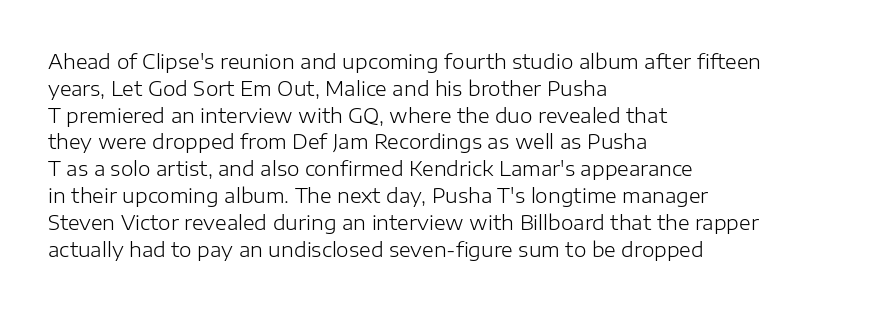
Q: Is the text bold? A: No.
Q: Is the text italic (slanted)? A: No, it is upright.
Q: Is the text underlined? A: No.
Q: How is the paragraph aligned? A: Left-aligned.
Q: Is the spacing between letters normal or unusually wide? A: Normal.
Q: Is the spacing between lines tight, normal or loose? A: Normal.
